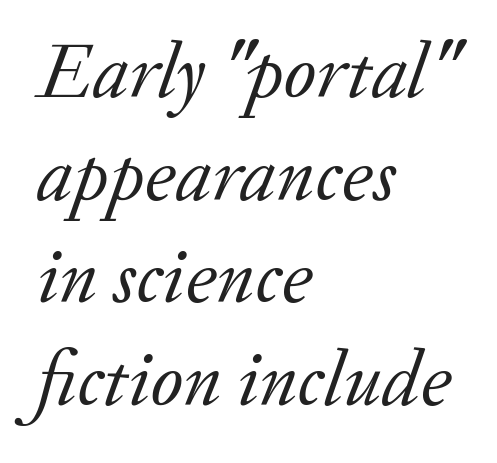
Nothing unusual about the tracking: characters are spaced as the font intends. Character widths vary here, with narrow letters taking less room than wide ones. Emphasis-style slanted type is in use. Weight: not bold — regular or lighter. Decoration check: the copy has no underline. The block of text has a typical density, with ordinary space between rows.
